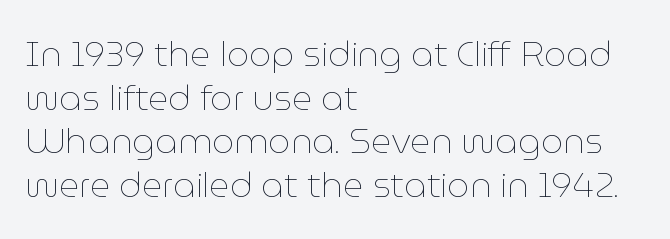
Q: Is the text bold? A: No.
Q: Is the text italic (slanted)? A: No, it is upright.
Q: Is the text underlined? A: No.
Q: How is the paragraph aligned? A: Left-aligned.
Q: Is the spacing between letters normal or unusually wide? A: Normal.
Q: Is the spacing between lines tight, normal or loose? A: Normal.
Q: Width (condensed, normal, or wide)? A: Normal.
Q: Stroke contrast? A: Low.
Q: x-height? A: Medium.
Q: Monospaced? A: No.
